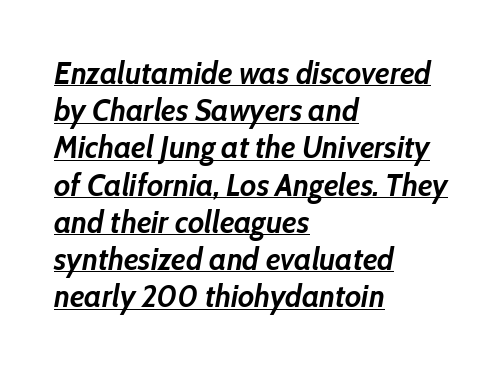
{"italic": "yes", "lean": "right", "slant_degrees": 10, "bold": "yes", "weight": "semibold", "width": "normal", "stroke_contrast": "low", "x_height": "medium", "monospaced": "no", "underline": "yes", "align": "left", "line_spacing_ratio": 1.2, "letter_spacing": "normal", "letter_spacing_em": 0.0, "glyph_px": 31}
